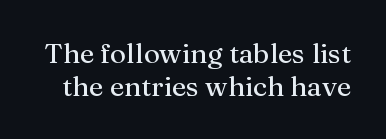
The strokes are not fattened; the text isn't bold. Varying glyph widths throughout — classic text-font behaviour. A clean baseline with only descenders dipping below it. Quick note: not italic, upright. Each letter's strokes conclude with small projecting serifs.
